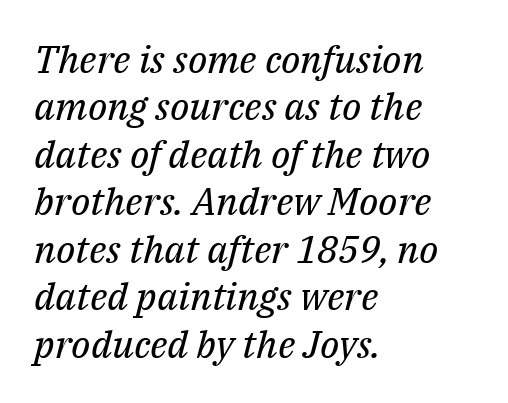
In CSS terms this would be text-align: left. Successive baselines arrive at the customary interval. Note the varied advance widths — an 'i' is clearly narrower than an 'm'. The passage shown is typeset with a serif family. No chunkiness to these letters — they're not bold. These lines keep a tight, regular rhythm from letter to letter.
